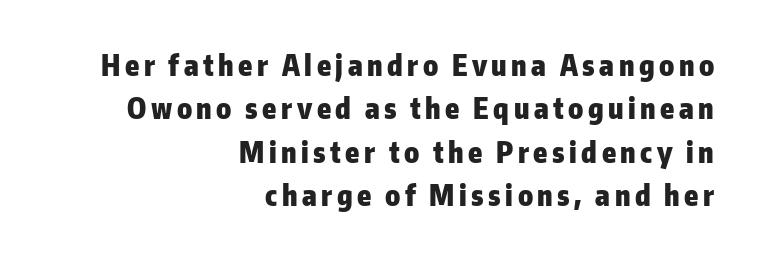
{"serif": "no", "italic": "no", "bold": "yes", "weight": "heavy", "width": "normal", "stroke_contrast": "low", "x_height": "medium", "monospaced": "no", "underline": "no", "align": "right", "line_spacing": "normal", "line_spacing_ratio": 1.55, "glyph_px": 28}
